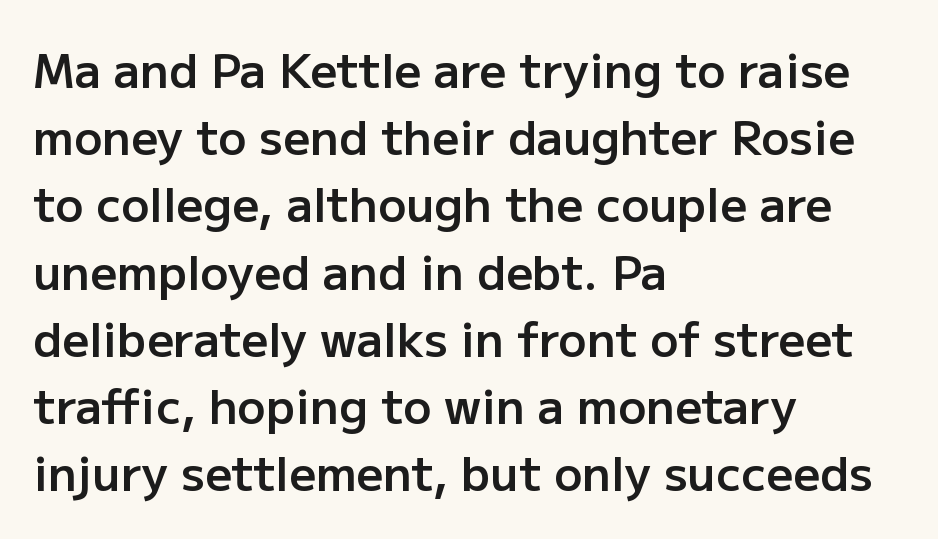
{"serif": "no", "italic": "no", "bold": "semi", "weight": "semibold", "width": "normal", "stroke_contrast": "low", "x_height": "medium", "monospaced": "no", "underline": "no", "align": "left", "line_spacing": "normal", "line_spacing_ratio": 1.43, "letter_spacing": "normal", "letter_spacing_em": 0.0, "glyph_px": 47}
